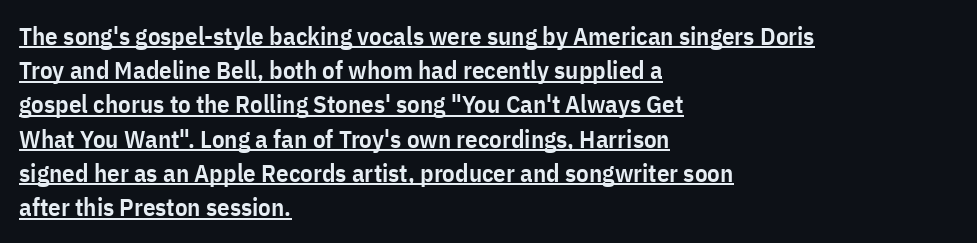
{"italic": "no", "bold": "semi", "underline": "yes", "align": "left", "line_spacing": "normal", "line_spacing_ratio": 1.37, "letter_spacing": "normal", "letter_spacing_em": 0.0, "glyph_px": 25}
